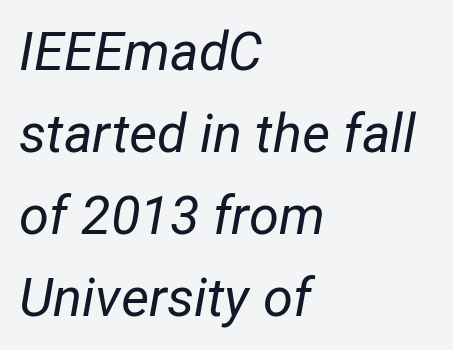
{"italic": "yes", "lean": "right", "slant_degrees": 12, "bold": "no", "weight": "regular", "width": "normal", "stroke_contrast": "low", "x_height": "medium", "monospaced": "no", "underline": "no", "align": "left", "line_spacing": "normal", "line_spacing_ratio": 1.52, "letter_spacing": "normal", "letter_spacing_em": 0.0, "glyph_px": 54}
